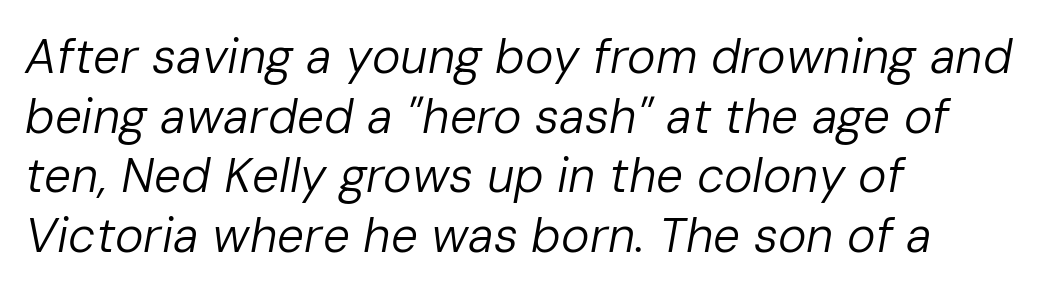
Q: Is the text bold? A: No.
Q: Is the text italic (slanted)? A: Yes, it leans right by about 10 degrees.
Q: Is the text underlined? A: No.
Q: How is the paragraph aligned? A: Left-aligned.
Q: Is the spacing between letters normal or unusually wide? A: Normal.
Q: Width (condensed, normal, or wide)? A: Normal.
Q: Stroke contrast? A: Low.
Q: x-height? A: Medium.
Q: Monospaced? A: No.
